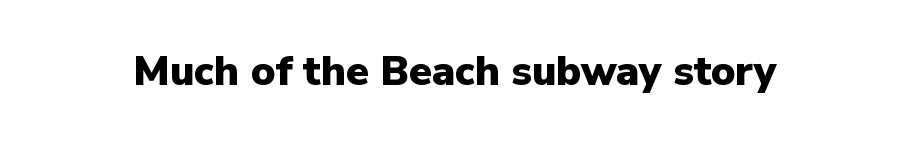
Is this a fixed-width face? No — the glyphs have proportional, varying widths. The type sits square on the baseline with zero lean. Nope, no serifs anywhere on these letters. Observe the ordinary spacing: letters are neighbours, not strangers. The area under the type is left untouched.
